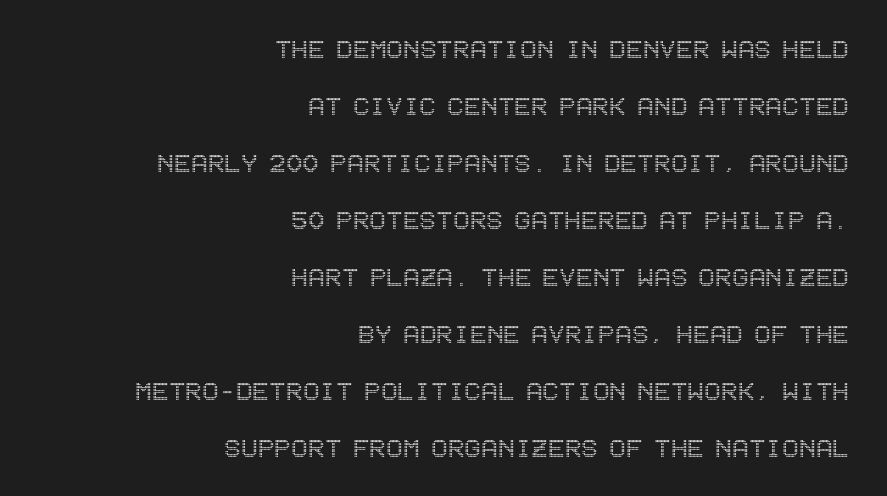
Q: Is the text italic (slanted)? A: No, it is upright.
Q: Is the text underlined? A: No.
Q: How is the paragraph aligned? A: Right-aligned.
Q: Is the spacing between letters normal or unusually wide? A: Normal.
Q: Width (condensed, normal, or wide)? A: Condensed.
Q: x-height? A: Large.
